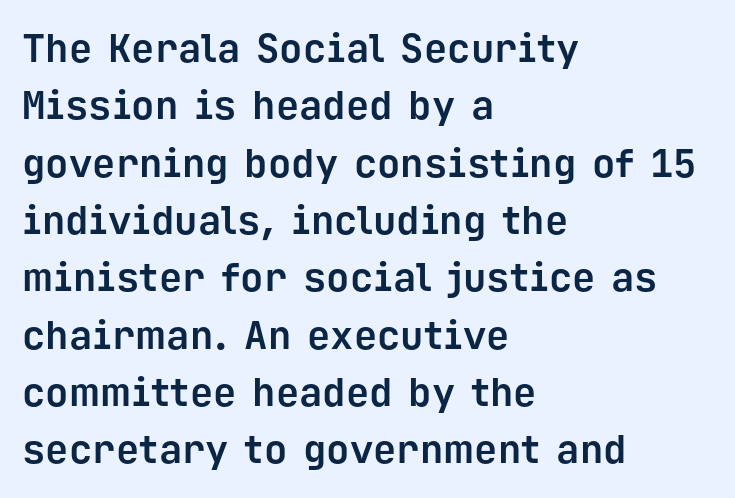
Q: Is the text bold? A: Yes.
Q: Is the text italic (slanted)? A: No, it is upright.
Q: Is the typeface a serif or a sans-serif typeface? A: Sans-serif.
Q: Is the text underlined? A: No.
Q: How is the paragraph aligned? A: Left-aligned.
Q: Is the spacing between letters normal or unusually wide? A: Normal.
Q: Is the spacing between lines tight, normal or loose? A: Normal.
Q: Width (condensed, normal, or wide)? A: Normal.
Q: Stroke contrast? A: Low.
Q: x-height? A: Medium.
Q: Monospaced? A: Yes.
